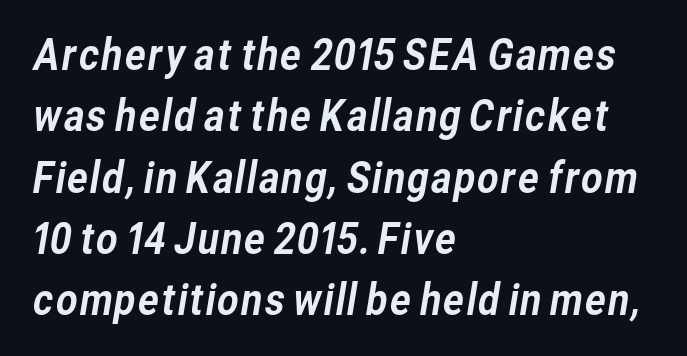
To sum up the face: it is a sans, with no serifs. The compositor pushed each line to the left boundary. The rendering uses a moderate line-height, typical for paragraphs. Just letters on the line, the space beneath them empty. What stands out about the letter spacing? Nothing — it is the standard amount.
